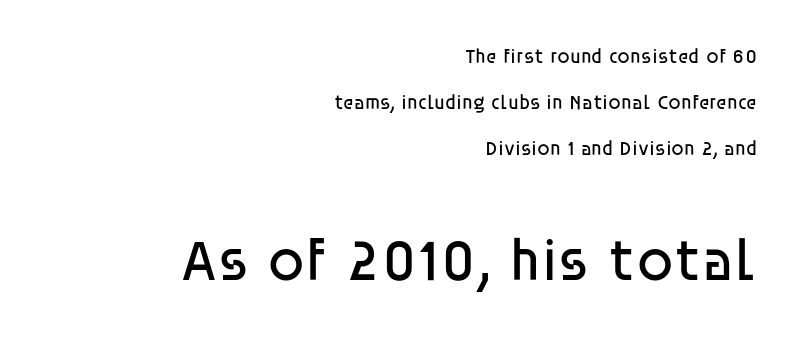
Q: Is the text bold? A: No.
Q: Is the text italic (slanted)? A: No, it is upright.
Q: Is the typeface a serif or a sans-serif typeface? A: Sans-serif.
Q: Is the text underlined? A: No.
Q: How is the paragraph aligned? A: Right-aligned.
Q: Is the spacing between letters normal or unusually wide? A: Normal.
Q: Is the spacing between lines tight, normal or loose? A: Loose.
Q: Which block of text is set in a larger size, the first (top) or the second (bottom)? A: The second (bottom) one.
Q: Width (condensed, normal, or wide)? A: Normal.
Q: Stroke contrast? A: Low.
Q: x-height? A: Large.
Q: Monospaced? A: No.
